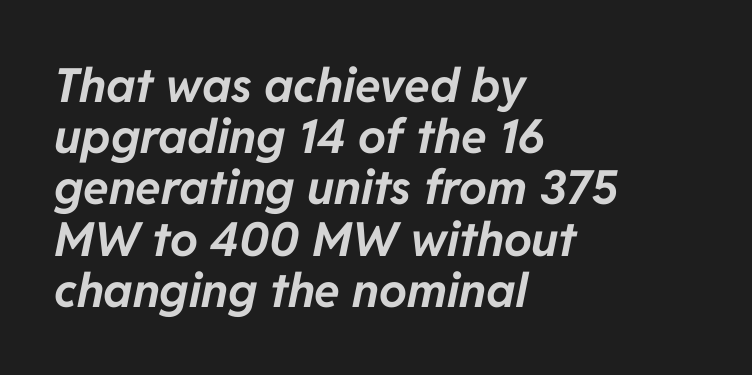
These lines carry a lot of weight — the face is fully bold. These lines huddle together more closely than default settings would place them. The face used here is proportionally spaced, like ordinary book or web type. You can tell it's italic because the verticals aren't actually vertical. Students, note that the glyphs here touch the page at normal intervals. A bare baseline throughout the passage.
